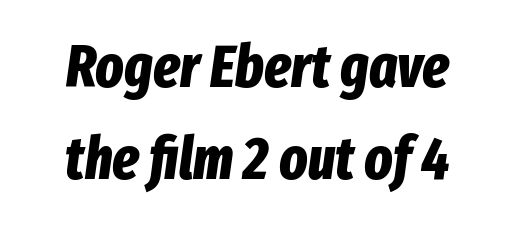
The image shows 59 px bold, condensed type, italic (leaning right); set centered, normal line spacing (1.56x), normal letter spacing, not underlined; low stroke contrast and a medium x-height.
